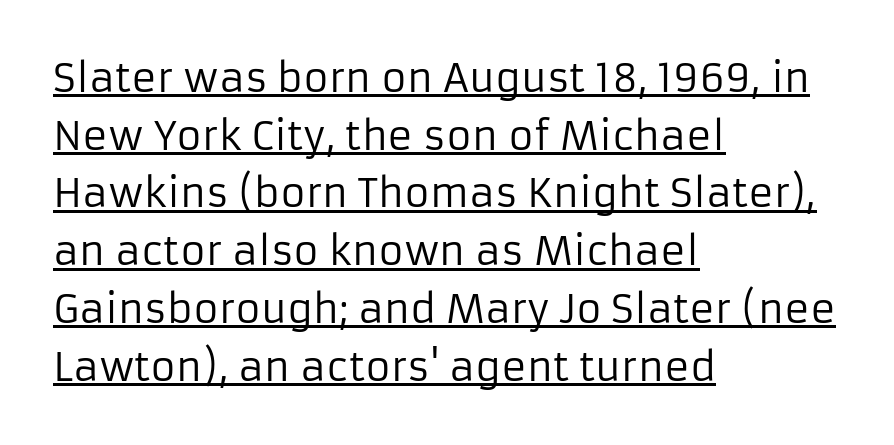
{"serif": "no", "italic": "no", "bold": "no", "weight": "regular", "width": "normal", "stroke_contrast": "low", "x_height": "medium", "monospaced": "no", "underline": "yes", "align": "left", "line_spacing": "normal", "line_spacing_ratio": 1.48, "letter_spacing": "normal", "letter_spacing_em": 0.0, "glyph_px": 39}
